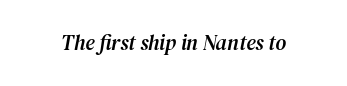
The image shows 21 px text type, italic (leaning right); set normal letter spacing, not underlined.
